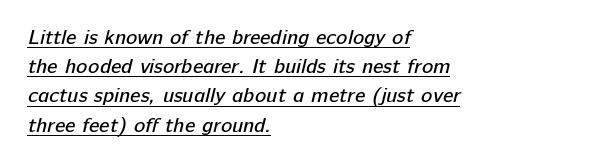
{"bold": "no", "underline": "yes", "align": "left", "line_spacing": "normal", "line_spacing_ratio": 1.39, "letter_spacing": "normal", "letter_spacing_em": 0.0, "glyph_px": 21}
